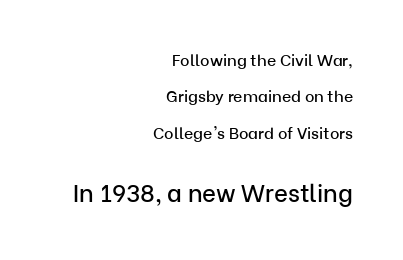
The image shows 24 px text type, upright; set right-aligned, loose line spacing (2.27x), normal letter spacing, not underlined; the second (bottom) block is 1.5x larger.
